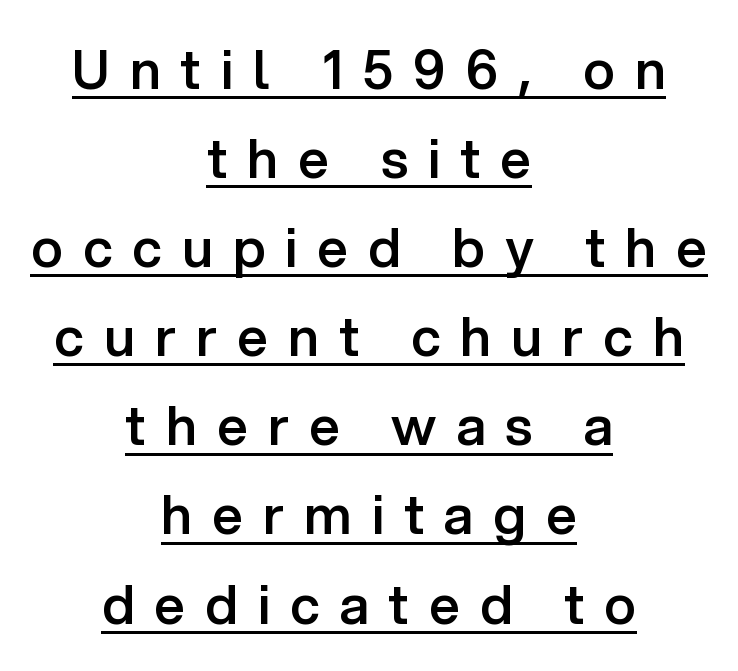
Q: Is the text bold? A: Semi-bold.
Q: Is the text italic (slanted)? A: No, it is upright.
Q: Is the typeface a serif or a sans-serif typeface? A: Sans-serif.
Q: Is the text underlined? A: Yes.
Q: How is the paragraph aligned? A: Centered.
Q: Is the spacing between letters normal or unusually wide? A: Unusually wide.
Q: Is the spacing between lines tight, normal or loose? A: Normal.
Q: Width (condensed, normal, or wide)? A: Normal.
Q: Stroke contrast? A: Low.
Q: x-height? A: Medium.
Q: Monospaced? A: No.
